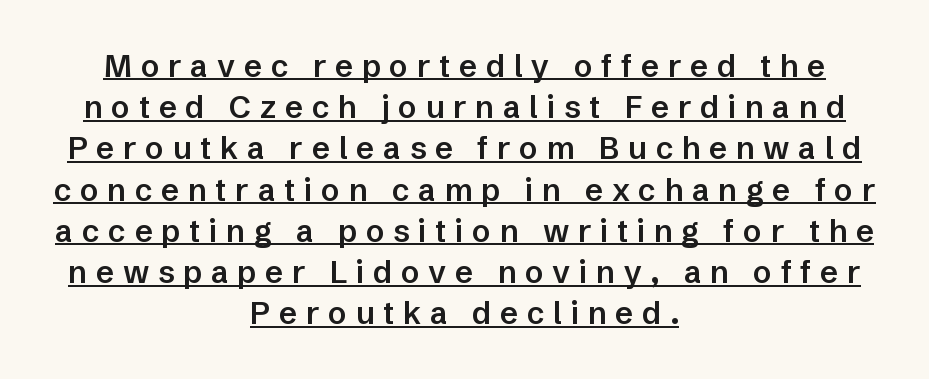
Every word sits above its own underline. Check where the strokes stop: nothing finishes them off — pure sans. The passage shown stacks its lines at a standard gap. Character widths vary here, with narrow letters taking less room than wide ones. Short note: letters widely spaced.
